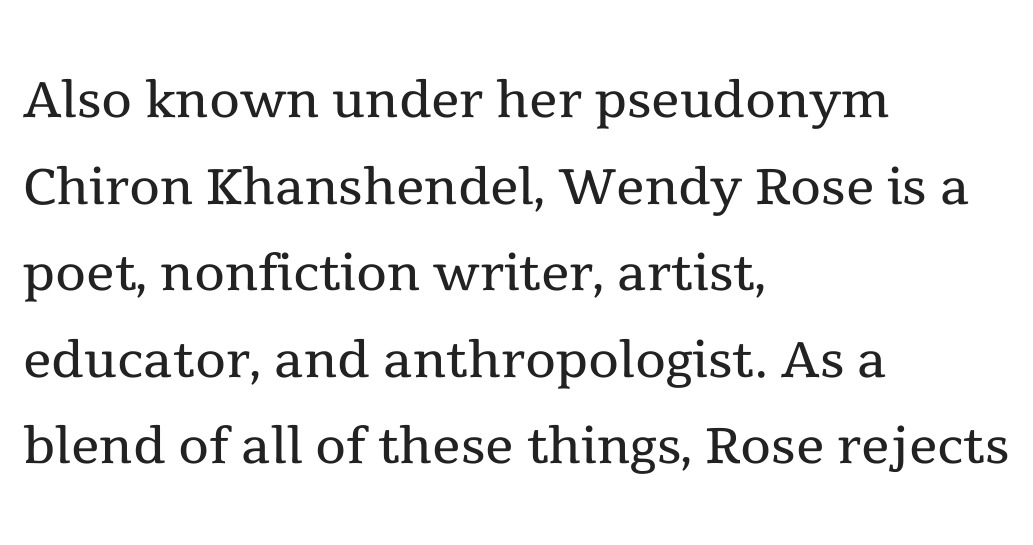
Caption: standard tracking, unaltered. Counters stay open thanks to moderate or lighter strokes. The glyphs are unaccompanied by any horizontal stroke below them. A typesetter would call this proportional, since set widths differ per character.
